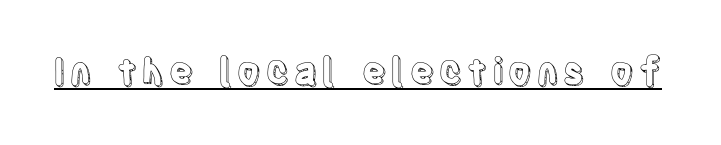
Varying glyph widths throughout — classic text-font behaviour. Characters remain perfectly vertical along every line. What decoration does the sample have? An underline.
